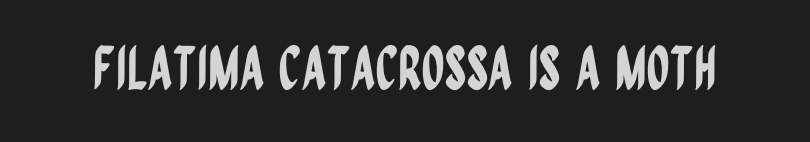
{"serif": "no", "italic": "no", "width": "condensed", "stroke_contrast": "low", "x_height": "large", "monospaced": "no", "underline": "no", "letter_spacing": "normal", "letter_spacing_em": 0.0, "glyph_px": 59}
